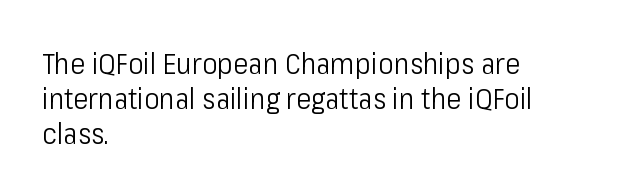
The image shows 29 px light, condensed sans-serif type, upright; set left-aligned, line spacing 1.21x, normal letter spacing, not underlined; low stroke contrast and a medium x-height.
